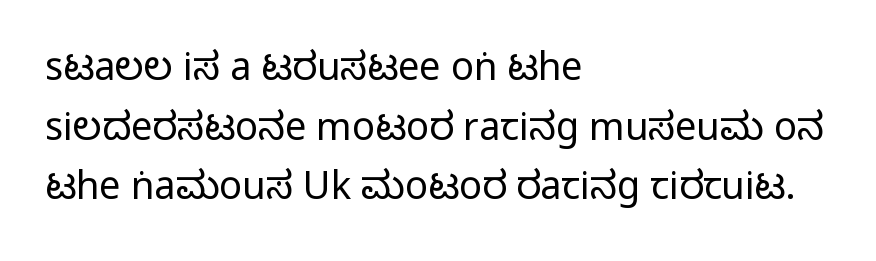
The image shows 38 px condensed sans-serif type, upright; set left-aligned, normal line spacing (1.57x), normal letter spacing, not underlined; medium stroke contrast.
